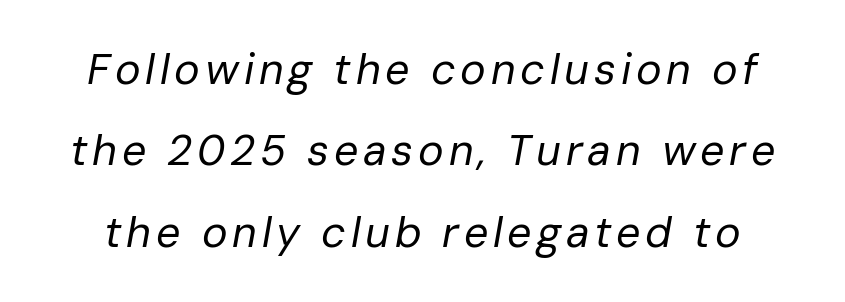
This reads as an unemphasized weight, regular at the heaviest. Italic? Definitely — the glyphs are oblique. Check under the words: just untouched page. The face used here is proportionally spaced, like ordinary book or web type.
